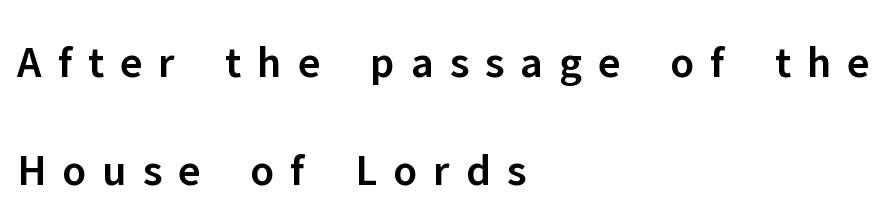
The image shows 45 px semibold sans-serif type, upright; set left-aligned, loose line spacing (2.39x), unusually wide letter spacing (+0.36 em), not underlined; low stroke contrast and a medium x-height.
